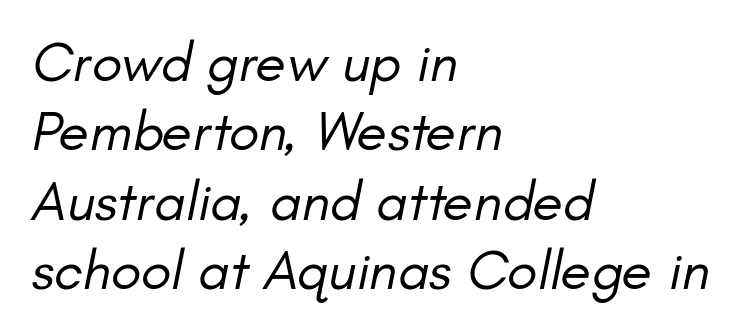
{"italic": "yes", "lean": "right", "slant_degrees": 11, "bold": "no", "weight": "regular", "width": "normal", "stroke_contrast": "low", "x_height": "small", "monospaced": "no", "underline": "no", "align": "left", "line_spacing_ratio": 1.24, "letter_spacing": "normal", "letter_spacing_em": 0.0, "glyph_px": 56}
